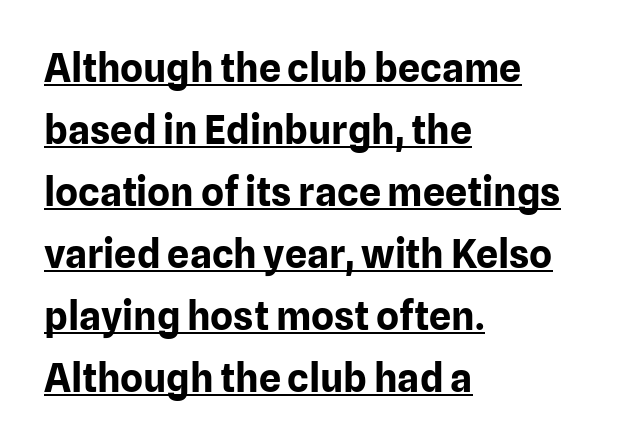
Is the block centered? No — it sits flush against the left margin. Horizontal bands of white between lines are of average thickness. Does the lettering tilt? It doesn't — this is upright. Check where the strokes stop: nothing finishes them off — pure sans. Notice how a bar underscores the lettering throughout.
